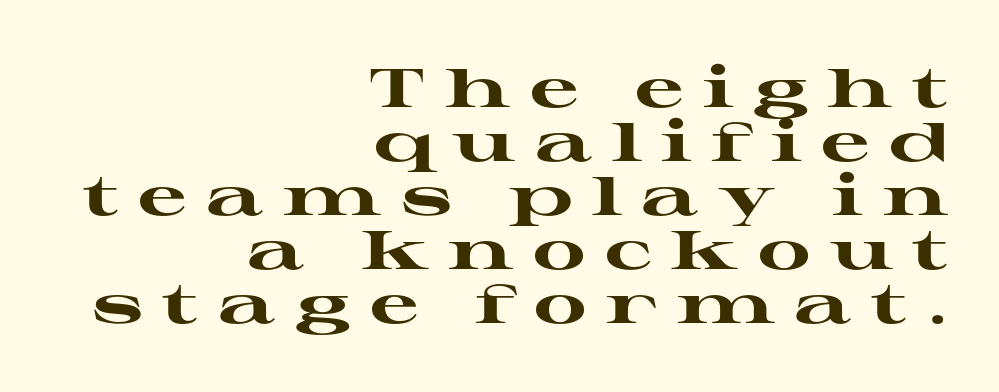
Q: Is the text bold? A: Yes.
Q: Is the text italic (slanted)? A: No, it is upright.
Q: Is the typeface a serif or a sans-serif typeface? A: Serif.
Q: Is the text underlined? A: No.
Q: How is the paragraph aligned? A: Right-aligned.
Q: Is the spacing between letters normal or unusually wide? A: Unusually wide.
Q: Is the spacing between lines tight, normal or loose? A: Tight.
Q: Width (condensed, normal, or wide)? A: Wide.
Q: Stroke contrast? A: High.
Q: x-height? A: Medium.
Q: Monospaced? A: No.
